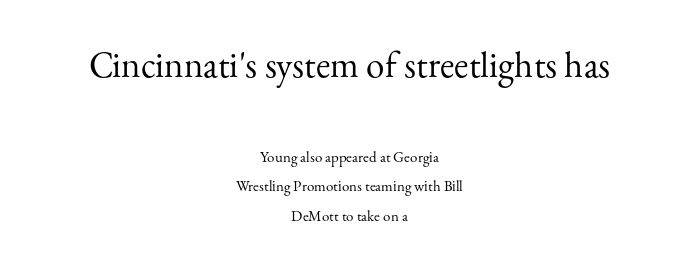
The image shows 37 px regular-weight serif type, upright; set centered, loose line spacing (1.94x), normal letter spacing, not underlined; the first (top) block is 2.47x larger; medium stroke contrast and a small x-height.
